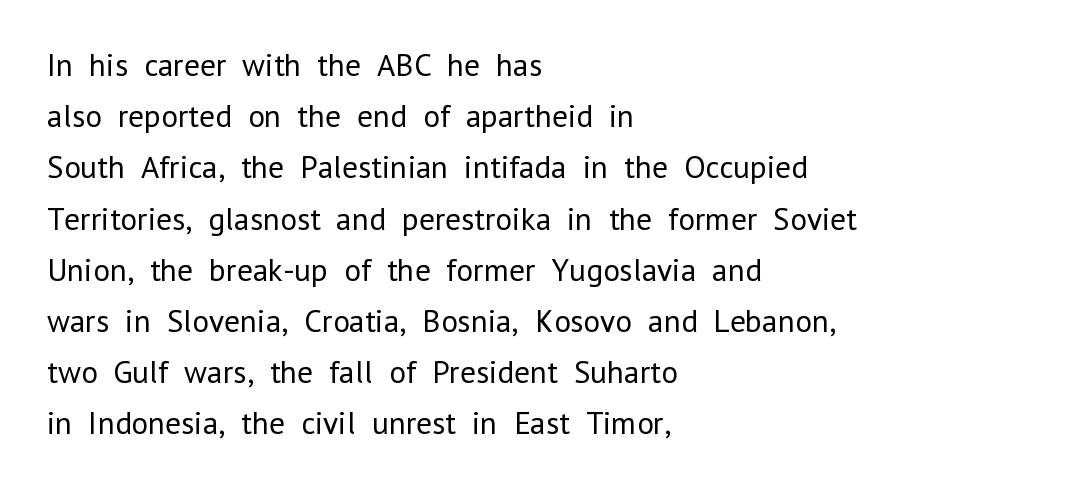
The image shows 32 px regular-weight sans-serif type, upright; set left-aligned, normal line spacing (1.6x), normal letter spacing, not underlined; low stroke contrast and a medium x-height.
